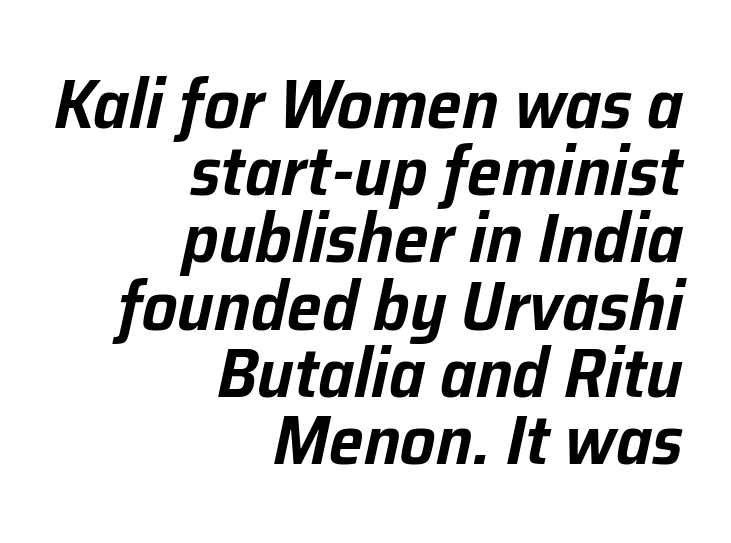
Q: Is the text italic (slanted)? A: Yes, it leans right by about 12 degrees.
Q: Is the text underlined? A: No.
Q: How is the paragraph aligned? A: Right-aligned.
Q: Is the spacing between letters normal or unusually wide? A: Normal.
Q: Is the spacing between lines tight, normal or loose? A: Tight.
Q: Width (condensed, normal, or wide)? A: Normal.
Q: Stroke contrast? A: Low.
Q: x-height? A: Medium.
Q: Monospaced? A: No.
